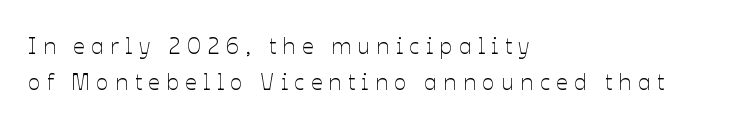
The image shows 23 px text type, upright; set left-aligned, normal line spacing (1.57x), unusually wide letter spacing (+0.28 em), not underlined.
